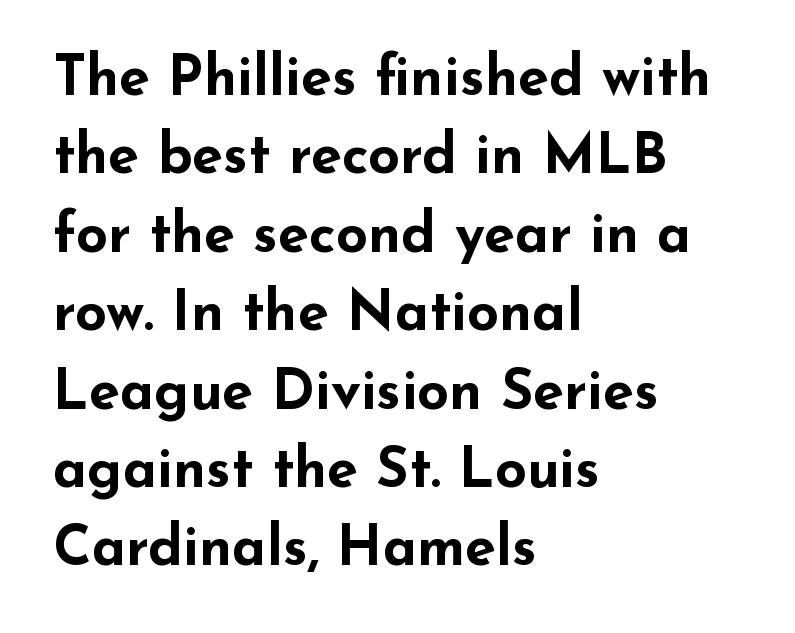
The rendering uses natural spacing where letterforms have individual widths. The lines in this sample share a left origin and differ only in where they stop. The glyphs are unaccompanied by any horizontal stroke below them. The face used here is a sans, in the tradition of grotesques and geometrics.
